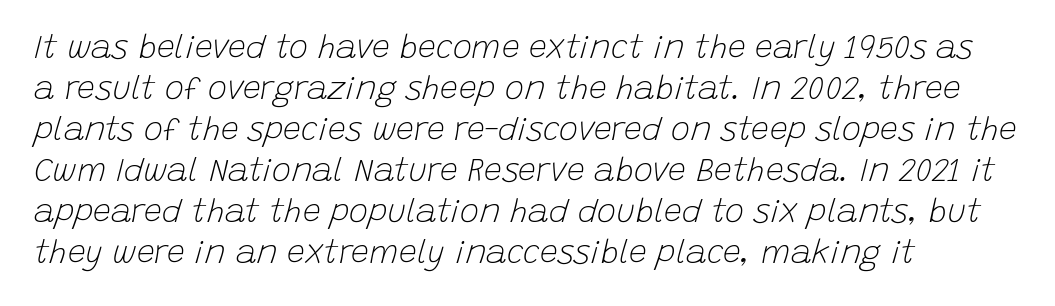
{"italic": "yes", "lean": "right", "slant_degrees": 15, "bold": "no", "weight": "light", "width": "normal", "stroke_contrast": "low", "x_height": "large", "monospaced": "no", "underline": "no", "align": "left", "line_spacing": "normal", "line_spacing_ratio": 1.28, "letter_spacing": "normal", "letter_spacing_em": 0.0, "glyph_px": 32}
